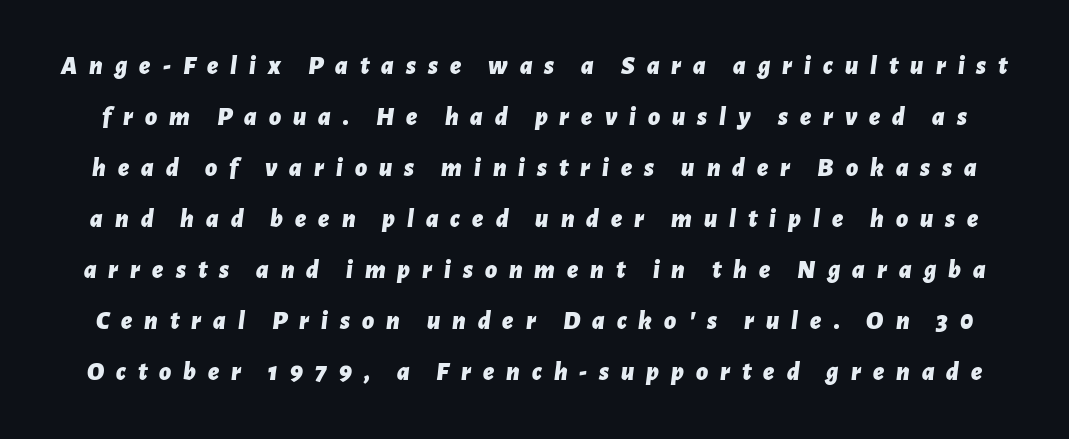
The image shows 26 px bold type, italic (leaning right); set loose line spacing (1.96x), unusually wide letter spacing (+0.46 em), not underlined.
